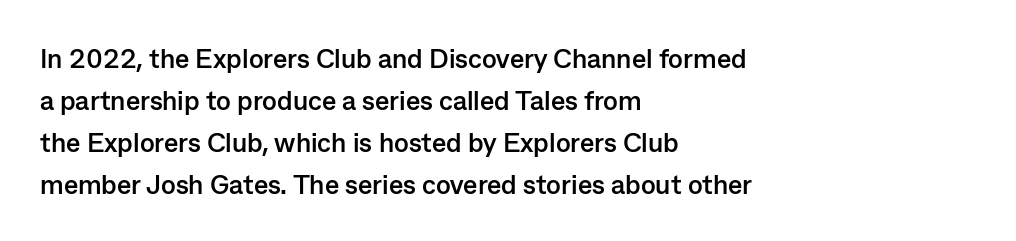
Nothing unusual about the tracking: characters are spaced as the font intends. Layout note: lines flush left. Does the lettering tilt? It doesn't — this is upright. The characters look thick and weighty, a clear bold. If you measured baseline to baseline, you'd find a middling distance. Underlining? Definitely not there.
